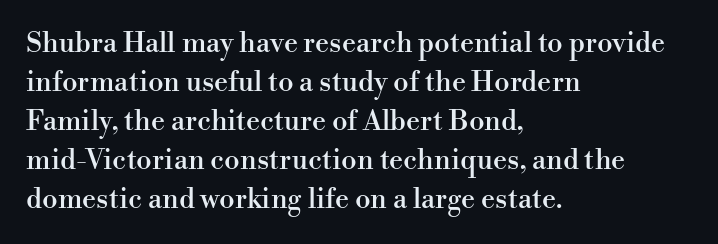
Q: Is the text italic (slanted)? A: No, it is upright.
Q: Is the typeface a serif or a sans-serif typeface? A: Serif.
Q: Is the text underlined? A: No.
Q: How is the paragraph aligned? A: Left-aligned.
Q: Is the spacing between letters normal or unusually wide? A: Normal.
Q: Is the spacing between lines tight, normal or loose? A: Normal.
Q: Width (condensed, normal, or wide)? A: Normal.
Q: Stroke contrast? A: High.
Q: x-height? A: Small.
Q: Monospaced? A: No.
